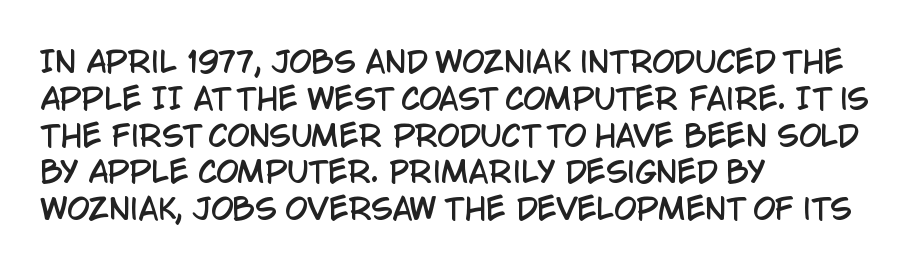
Q: Is the text italic (slanted)? A: No, it is upright.
Q: Is the typeface a serif or a sans-serif typeface? A: Sans-serif.
Q: Is the text underlined? A: No.
Q: How is the paragraph aligned? A: Left-aligned.
Q: Is the spacing between letters normal or unusually wide? A: Normal.
Q: Is the spacing between lines tight, normal or loose? A: Normal.
Q: Width (condensed, normal, or wide)? A: Condensed.
Q: Stroke contrast? A: Low.
Q: x-height? A: Large.
Q: Monospaced? A: No.
